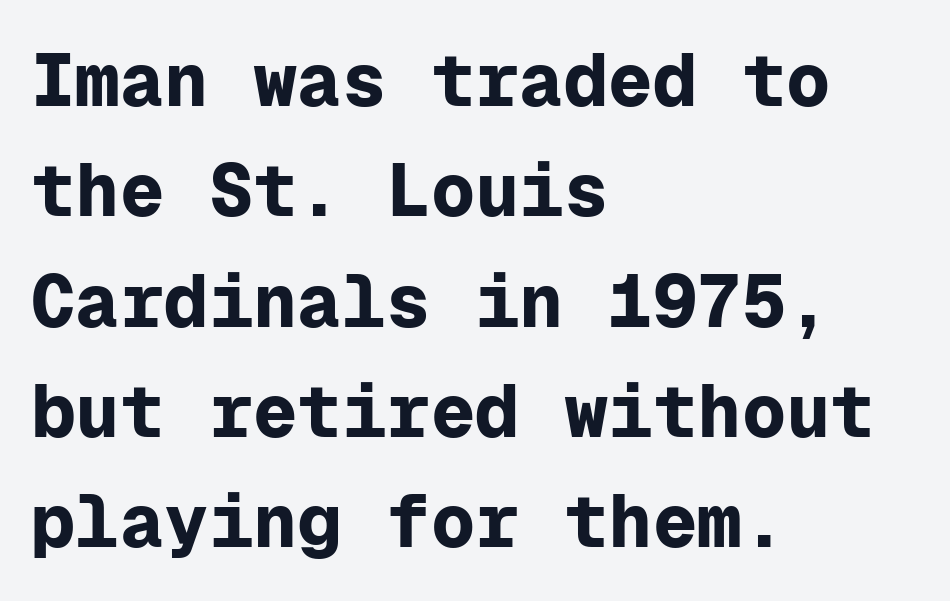
Q: Is the text bold? A: Yes.
Q: Is the text italic (slanted)? A: No, it is upright.
Q: Is the typeface a serif or a sans-serif typeface? A: Sans-serif.
Q: Is the text underlined? A: No.
Q: How is the paragraph aligned? A: Left-aligned.
Q: Is the spacing between letters normal or unusually wide? A: Normal.
Q: Is the spacing between lines tight, normal or loose? A: Normal.
Q: Width (condensed, normal, or wide)? A: Normal.
Q: Stroke contrast? A: Low.
Q: x-height? A: Medium.
Q: Monospaced? A: Yes.
